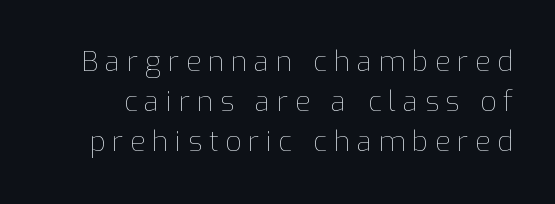
The image shows 28 px thin type, upright; set normal line spacing (1.43x), unusually wide letter spacing (+0.24 em), not underlined; low stroke contrast and a medium x-height.
